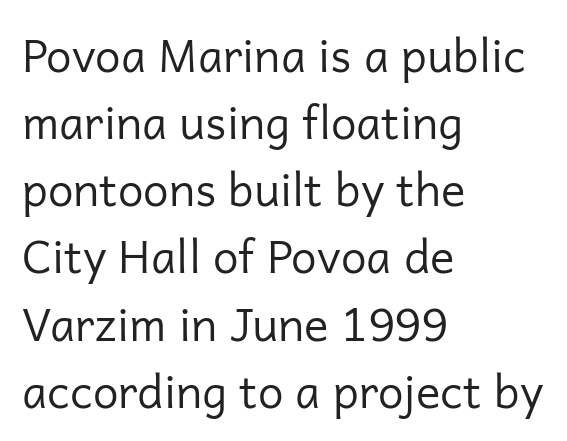
In terms of letterspacing, this is plain default setting. The rendering uses natural spacing where letterforms have individual widths. Summary of weight: not heavy and not bold. Each letter's strokes conclude bluntly, with no projecting serifs.
